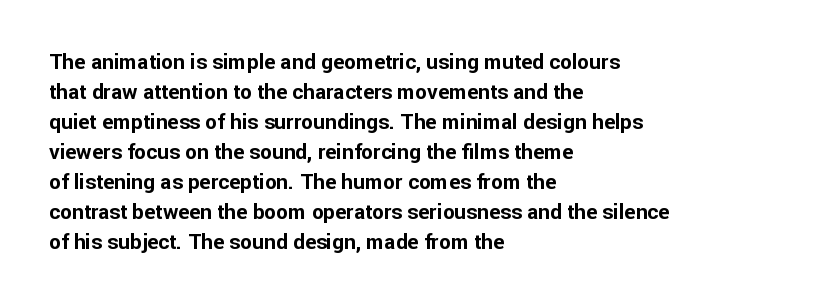
The image shows 21 px bold type, upright; set left-aligned, normal line spacing (1.43x), normal letter spacing, not underlined.
